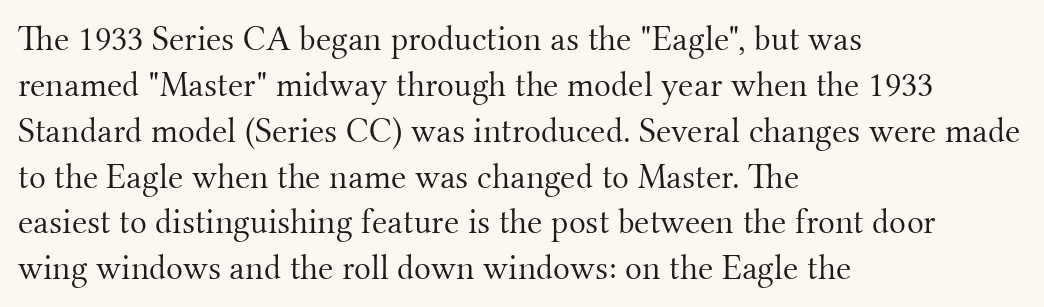
The image shows 35 px light serif type, upright; set left-aligned, normal line spacing (1.31x), normal letter spacing, not underlined; medium stroke contrast and a small x-height.
